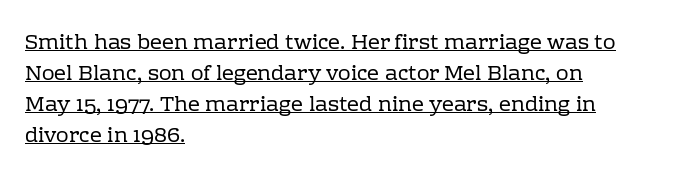
The image shows 21 px text type, upright; set left-aligned, normal line spacing (1.47x), normal letter spacing, underlined.
